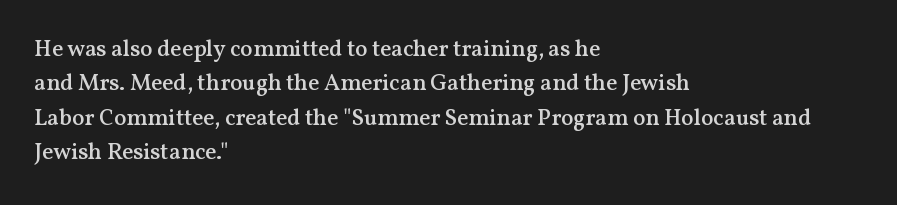
The sample has been set in demibold, a notch under bold. Students, observe: this is what conventionally led text looks like. All the whitespace from short lines collects on the right. Descenders are the only things crossing below the line.
